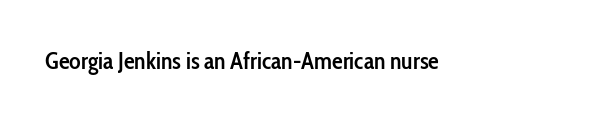
{"italic": "no", "bold": "semi", "underline": "no", "letter_spacing": "normal", "letter_spacing_em": 0.0, "glyph_px": 24}
